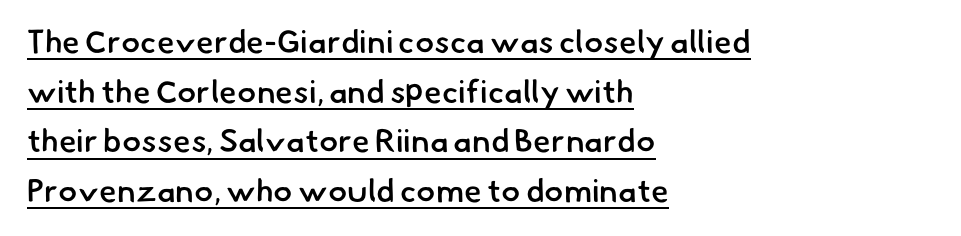
{"serif": "no", "bold": "semi", "weight": "semibold", "width": "normal", "stroke_contrast": "low", "x_height": "small", "monospaced": "no", "underline": "yes", "align": "left", "line_spacing": "normal", "line_spacing_ratio": 1.55, "letter_spacing": "normal", "letter_spacing_em": 0.0, "glyph_px": 32}
